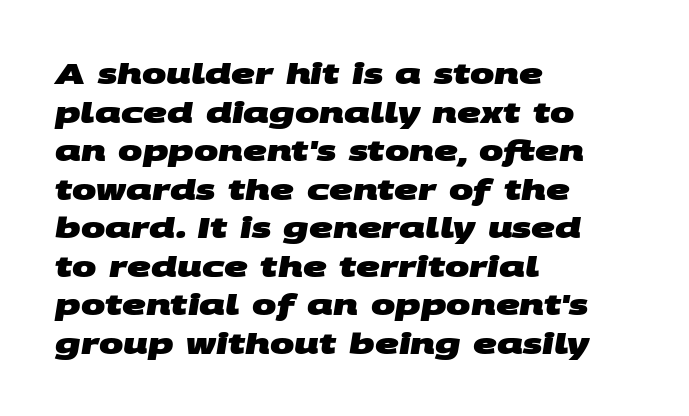
Q: Is the text bold? A: Yes.
Q: Is the typeface a serif or a sans-serif typeface? A: Sans-serif.
Q: Is the text underlined? A: No.
Q: How is the paragraph aligned? A: Left-aligned.
Q: Is the spacing between letters normal or unusually wide? A: Normal.
Q: Is the spacing between lines tight, normal or loose? A: Normal.
Q: Width (condensed, normal, or wide)? A: Wide.
Q: Stroke contrast? A: Medium.
Q: x-height? A: Large.
Q: Monospaced? A: No.
